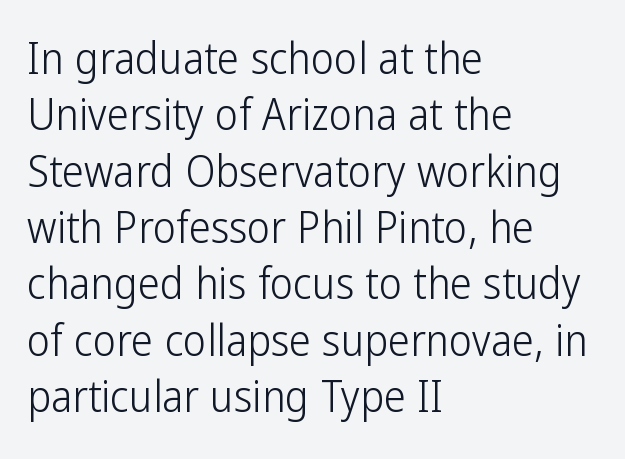
The passage is arranged the way most books set body copy — flush left. Inter-character spacing is left at the font's built-in metrics. Is there much room between lines? A standard amount, neither cramped nor airy. The passage shown is typed in a proportional face where columns would drift. Regarding serifs, this sample does without them.
